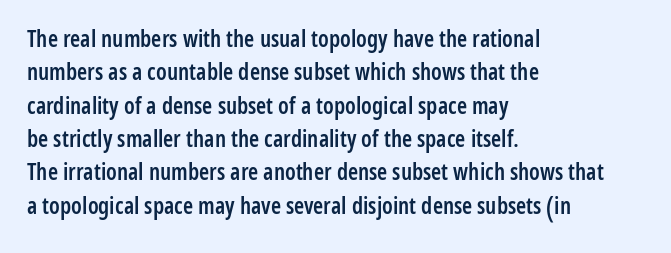
{"italic": "no", "bold": "semi", "underline": "no", "align": "left", "line_spacing": "normal", "line_spacing_ratio": 1.45, "letter_spacing": "normal", "letter_spacing_em": 0.0, "glyph_px": 23}
